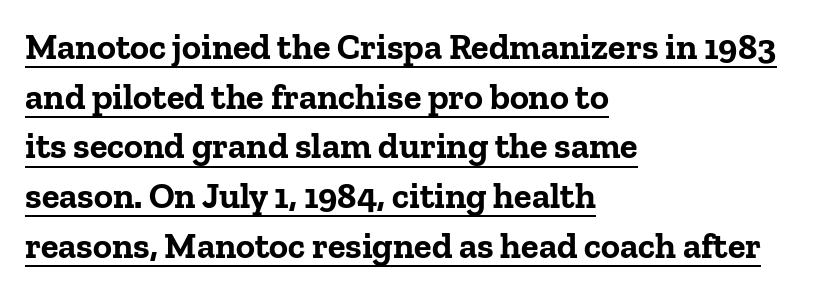
Q: Is the text bold? A: Yes.
Q: Is the text italic (slanted)? A: No, it is upright.
Q: Is the typeface a serif or a sans-serif typeface? A: Serif.
Q: Is the text underlined? A: Yes.
Q: How is the paragraph aligned? A: Left-aligned.
Q: Is the spacing between letters normal or unusually wide? A: Normal.
Q: Is the spacing between lines tight, normal or loose? A: Normal.
Q: Width (condensed, normal, or wide)? A: Normal.
Q: Stroke contrast? A: Low.
Q: x-height? A: Medium.
Q: Monospaced? A: No.
